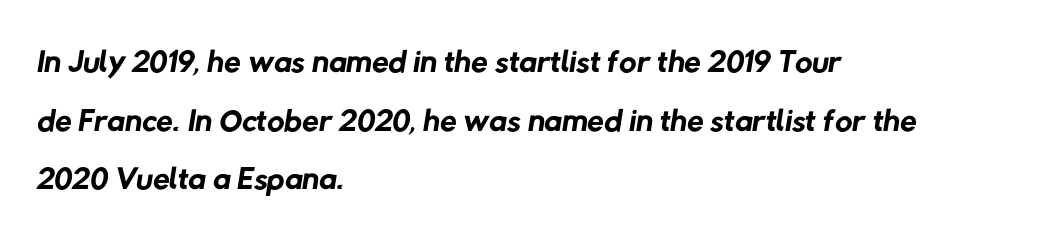
Q: Is the text bold? A: No.
Q: Is the typeface a serif or a sans-serif typeface? A: Sans-serif.
Q: Is the text underlined? A: No.
Q: How is the paragraph aligned? A: Left-aligned.
Q: Is the spacing between letters normal or unusually wide? A: Normal.
Q: Width (condensed, normal, or wide)? A: Normal.
Q: Stroke contrast? A: Low.
Q: x-height? A: Medium.
Q: Monospaced? A: No.
